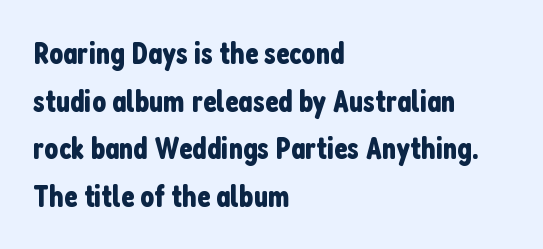
The strip under each line holds only bare page. Examine the stroke ends and you'll find no serifs. Each line starts at the same left margin while the right side varies. The letters stand straight up with perfectly vertical stems. The rendering uses a moderate line-height, typical for paragraphs.
